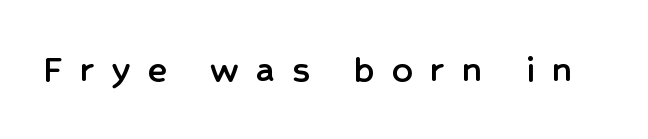
Q: Is the text italic (slanted)? A: No, it is upright.
Q: Is the typeface a serif or a sans-serif typeface? A: Sans-serif.
Q: Is the text underlined? A: No.
Q: Is the spacing between letters normal or unusually wide? A: Unusually wide.
Q: Width (condensed, normal, or wide)? A: Normal.
Q: Stroke contrast? A: Low.
Q: x-height? A: Medium.
Q: Monospaced? A: No.
